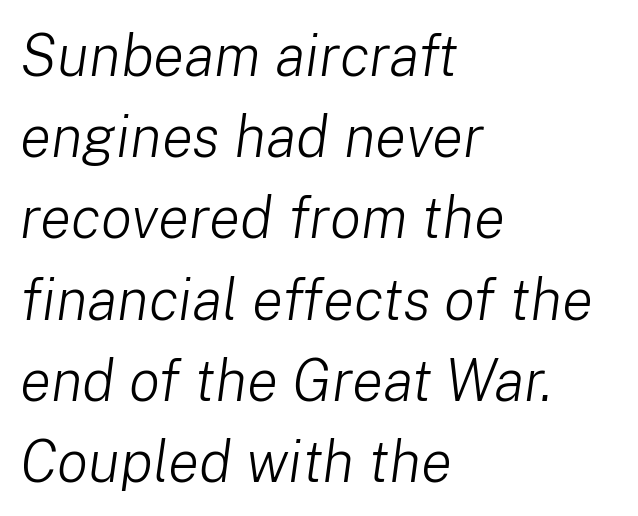
{"italic": "yes", "lean": "right", "slant_degrees": 8, "bold": "no", "weight": "light", "width": "normal", "stroke_contrast": "low", "x_height": "medium", "monospaced": "no", "underline": "no", "align": "left", "line_spacing": "normal", "line_spacing_ratio": 1.4, "letter_spacing": "normal", "letter_spacing_em": 0.0, "glyph_px": 58}
